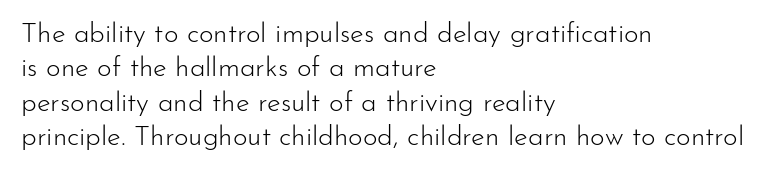
{"serif": "no", "italic": "no", "bold": "no", "weight": "light", "width": "normal", "stroke_contrast": "low", "x_height": "small", "monospaced": "no", "underline": "no", "align": "left", "line_spacing_ratio": 1.23, "letter_spacing": "normal", "letter_spacing_em": 0.0, "glyph_px": 28}
